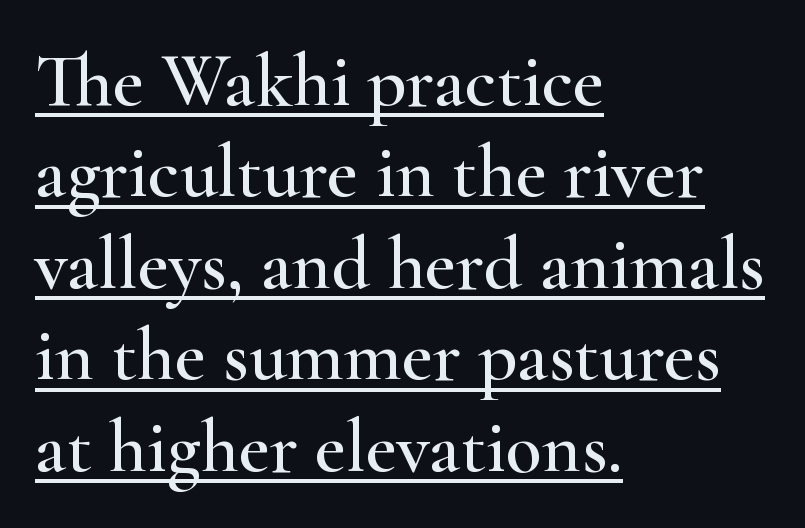
{"serif": "yes", "italic": "no", "width": "wide", "stroke_contrast": "high", "x_height": "small", "monospaced": "no", "underline": "yes", "align": "left", "line_spacing_ratio": 1.22, "letter_spacing": "normal", "letter_spacing_em": 0.0, "glyph_px": 75}
